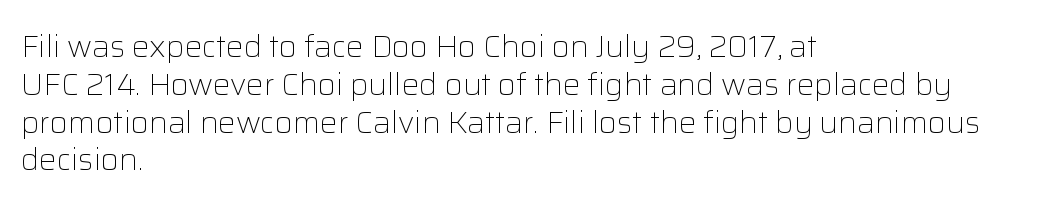
{"serif": "no", "italic": "no", "bold": "no", "weight": "light", "width": "normal", "stroke_contrast": "low", "x_height": "medium", "monospaced": "no", "underline": "no", "align": "left", "line_spacing_ratio": 1.22, "letter_spacing": "normal", "letter_spacing_em": 0.0, "glyph_px": 31}
